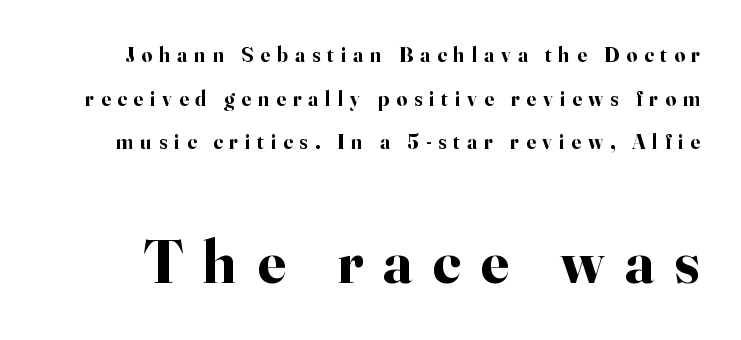
{"serif": "yes", "italic": "no", "bold": "yes", "weight": "bold", "width": "normal", "stroke_contrast": "high", "x_height": "small", "monospaced": "no", "underline": "no", "line_spacing": "loose", "line_spacing_ratio": 2.08, "letter_spacing": "wide", "letter_spacing_em": 0.33, "larger_block": "second", "size_ratio": 2.95, "glyph_px": 62}
